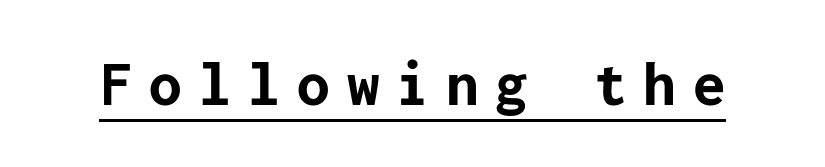
Q: Is the text bold? A: Yes.
Q: Is the text italic (slanted)? A: No, it is upright.
Q: Is the typeface a serif or a sans-serif typeface? A: Sans-serif.
Q: Is the text underlined? A: Yes.
Q: Is the spacing between letters normal or unusually wide? A: Unusually wide.
Q: Width (condensed, normal, or wide)? A: Normal.
Q: Stroke contrast? A: Low.
Q: x-height? A: Medium.
